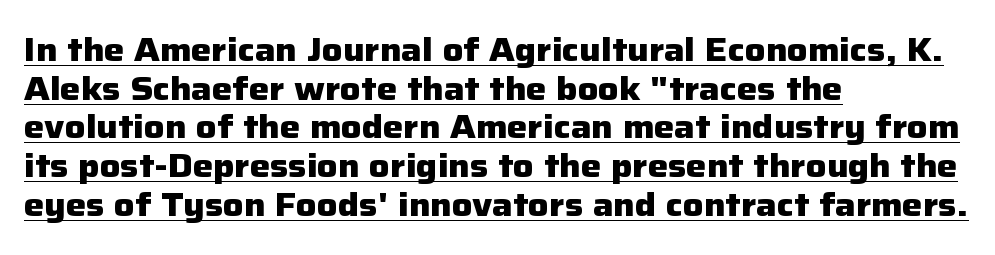
The image shows 32 px heavy sans-serif type, upright; set left-aligned, line spacing 1.21x, normal letter spacing, underlined; low stroke contrast and a medium x-height.
